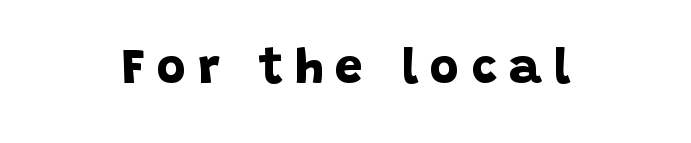
Caption: expanded tracking, letters set apart. To sum up the face: it is a sans, with no serifs. Each letter keeps its own natural width here, so spacing adapts to shape. Lines of text with bare space underneath. The rendering positions every line midway between the sides.
